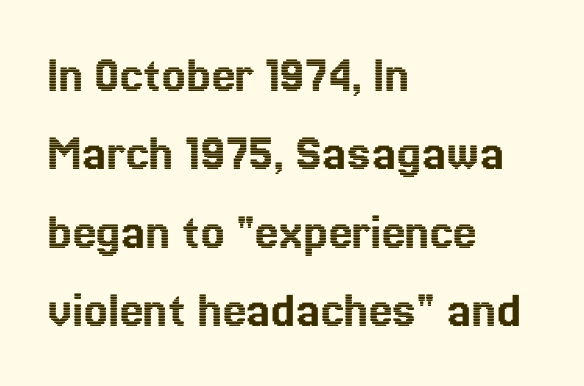
Q: Is the text italic (slanted)? A: No, it is upright.
Q: Is the text underlined? A: No.
Q: How is the paragraph aligned? A: Left-aligned.
Q: Is the spacing between letters normal or unusually wide? A: Normal.
Q: Is the spacing between lines tight, normal or loose? A: Normal.
Q: Width (condensed, normal, or wide)? A: Normal.
Q: x-height? A: Medium.
Q: Monospaced? A: No.
